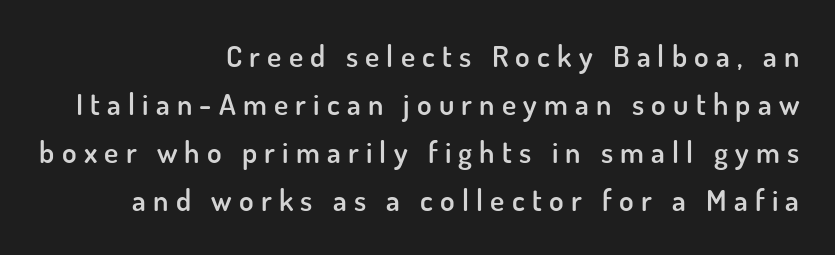
The image shows 30 px semibold sans-serif type, upright; set right-aligned, normal line spacing (1.6x), unusually wide letter spacing (+0.24 em), not underlined; low stroke contrast and a small x-height.
